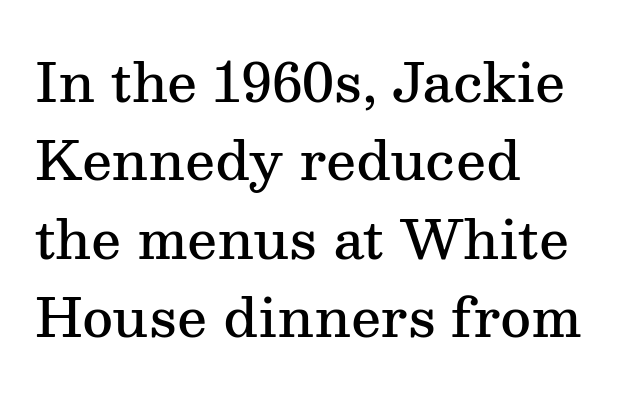
The image shows 53 px semibold serif type, upright; set left-aligned, normal line spacing (1.48x), normal letter spacing, not underlined; medium stroke contrast and a medium x-height.
